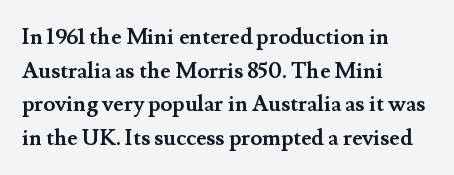
The image shows 22 px bold type, upright; set left-aligned, normal line spacing (1.53x), normal letter spacing, not underlined.
